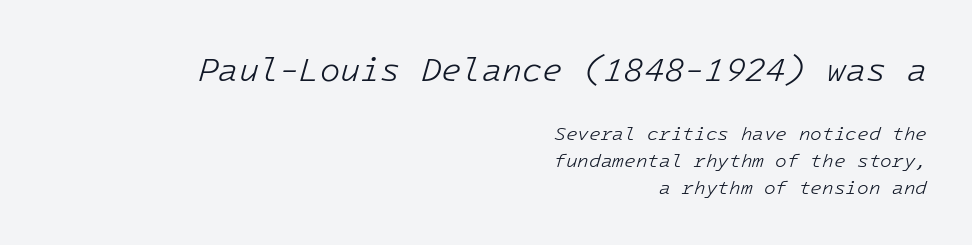
The lettering tilts uniformly, giving the passage an italic look. The paragraph has a hard right edge and a soft left edge. Type size steps down from the first block to the second. The letterforms sit shoulder to shoulder at normal distance. Check under the words: just untouched page.
